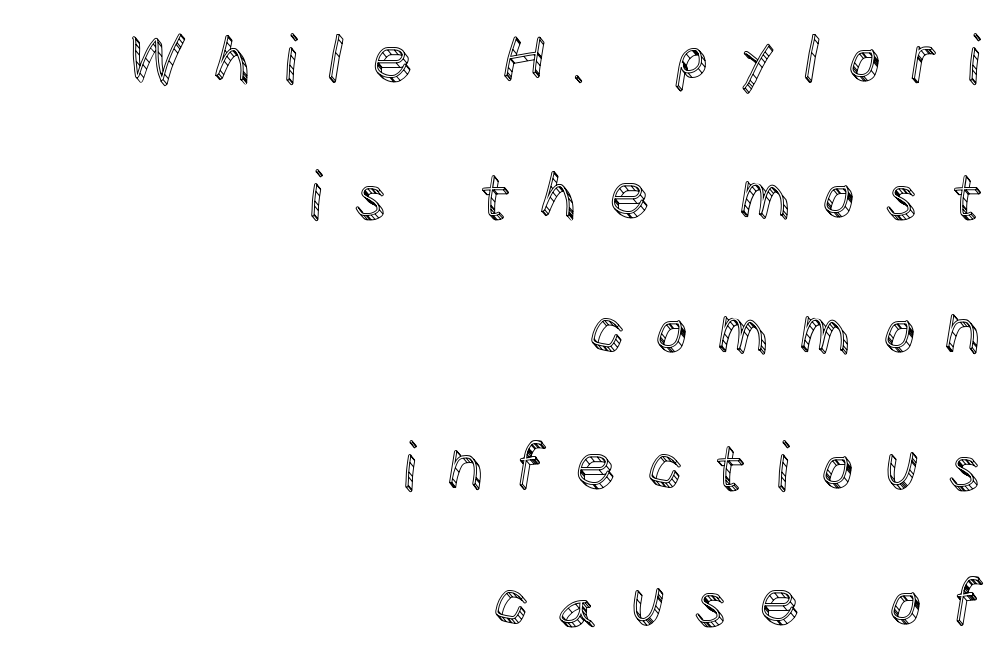
Q: Is the text italic (slanted)? A: Yes.
Q: Is the text underlined? A: No.
Q: How is the paragraph aligned? A: Right-aligned.
Q: Is the spacing between letters normal or unusually wide? A: Unusually wide.
Q: Is the spacing between lines tight, normal or loose? A: Loose.
Q: Width (condensed, normal, or wide)? A: Normal.
Q: x-height? A: Large.
Q: Monospaced? A: No.
